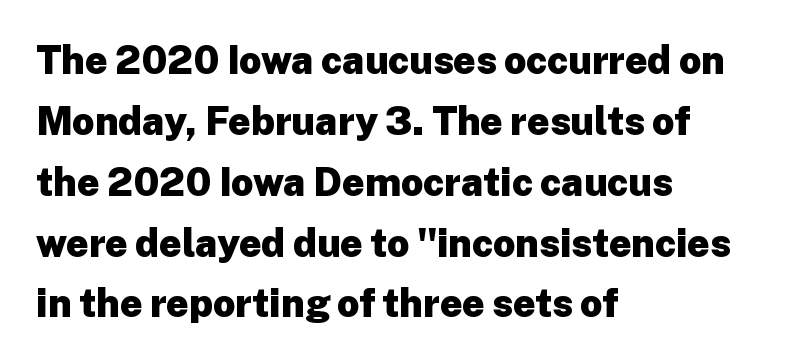
Q: Is the text bold? A: Yes.
Q: Is the text italic (slanted)? A: No, it is upright.
Q: Is the typeface a serif or a sans-serif typeface? A: Sans-serif.
Q: Is the text underlined? A: No.
Q: How is the paragraph aligned? A: Left-aligned.
Q: Is the spacing between letters normal or unusually wide? A: Normal.
Q: Is the spacing between lines tight, normal or loose? A: Normal.
Q: Width (condensed, normal, or wide)? A: Normal.
Q: Stroke contrast? A: Low.
Q: x-height? A: Medium.
Q: Monospaced? A: No.
